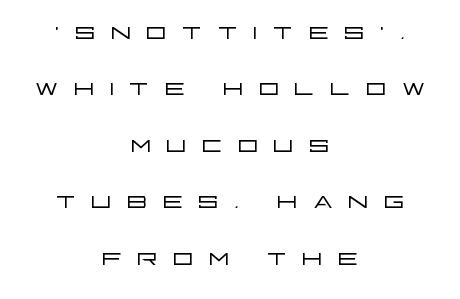
Q: Is the text bold? A: No.
Q: Is the text italic (slanted)? A: No, it is upright.
Q: Is the typeface a serif or a sans-serif typeface? A: Sans-serif.
Q: Is the text underlined? A: No.
Q: How is the paragraph aligned? A: Centered.
Q: Is the spacing between letters normal or unusually wide? A: Unusually wide.
Q: Width (condensed, normal, or wide)? A: Wide.
Q: Stroke contrast? A: Low.
Q: x-height? A: Large.
Q: Monospaced? A: No.
